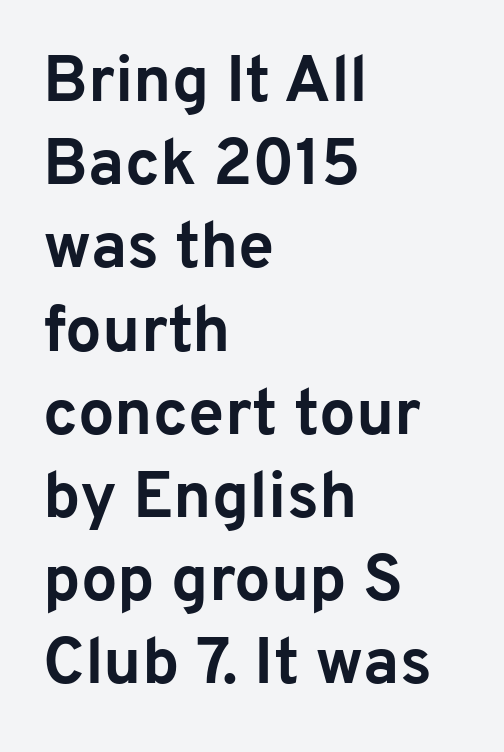
Quick note: underline off. Students, observe: this is what conventionally led text looks like. This sample uses an upright cut, with every glyph sitting square on the baseline. Is this a fixed-width face? No — the glyphs have proportional, varying widths.
